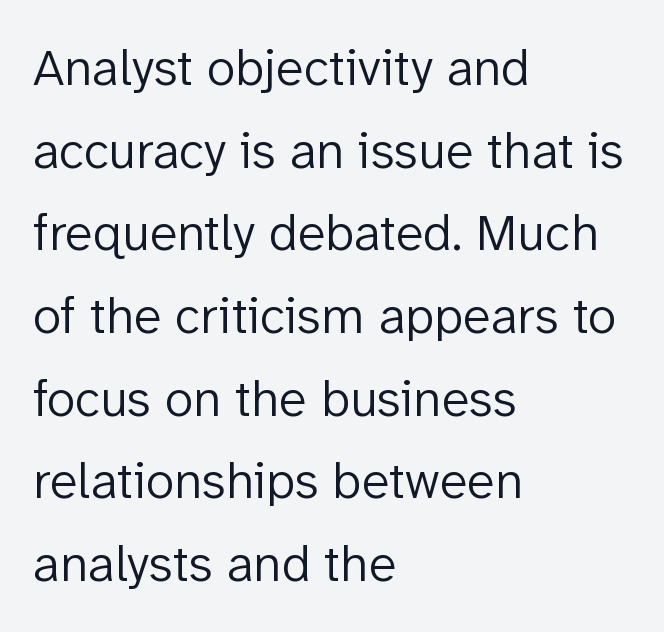
Leftover space on each line is placed entirely after the last word. This is roman type, the default non-slanted kind. The designer went with a sans here, leaving each stem footless. Whoever set this chose a conventional vertical rhythm.
